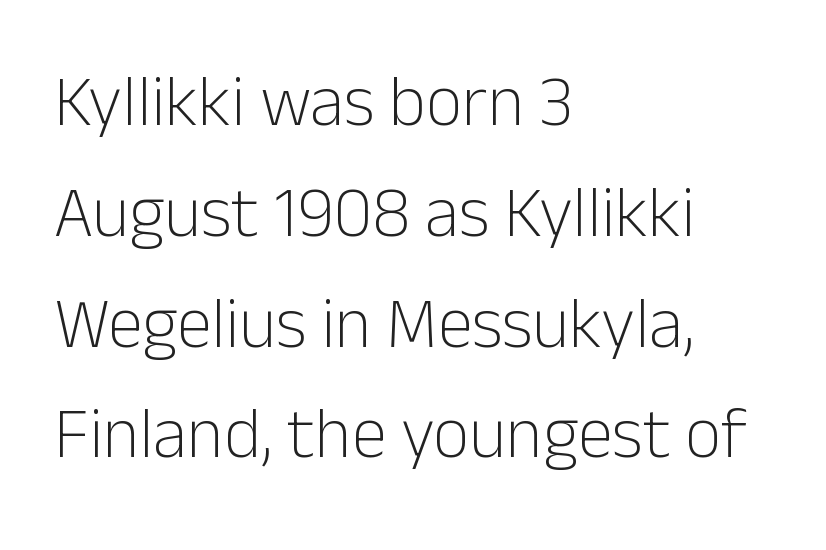
The image shows 71 px light sans-serif type, upright; set left-aligned, normal line spacing (1.56x), normal letter spacing, not underlined; low stroke contrast and a medium x-height.
